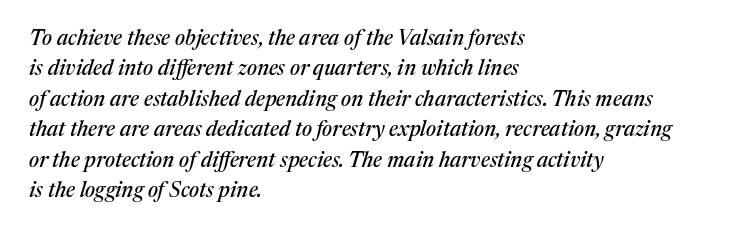
{"italic": "yes", "lean": "right", "slant_degrees": 17, "underline": "no", "align": "left", "line_spacing": "normal", "line_spacing_ratio": 1.45, "letter_spacing": "normal", "letter_spacing_em": 0.0, "glyph_px": 21}
